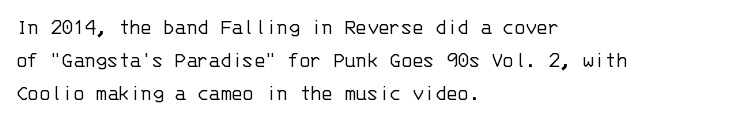
The image shows 23 px text type, upright; set left-aligned, normal line spacing (1.43x), normal letter spacing, not underlined.
